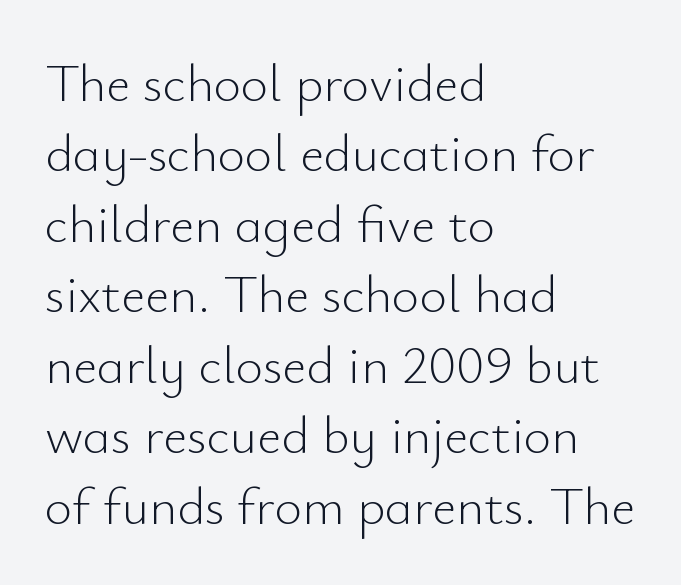
The space beneath each line is pristine and unruled. The gaps between neighbouring characters are ordinary and unremarkable. Look at the bottom of the vertical strokes: they stop flat, with no serifs. Think standard paragraph weight, or any step lighter than that.
